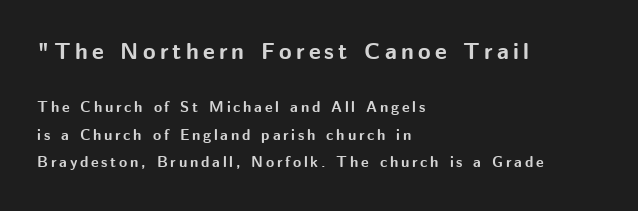
The image shows 23 px bold type, upright; set left-aligned, line spacing 1.85x, not underlined; the first (top) block is 1.53x larger.
